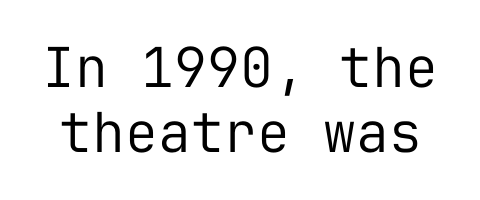
{"serif": "no", "italic": "no", "bold": "no", "weight": "regular", "width": "normal", "stroke_contrast": "low", "x_height": "medium", "monospaced": "yes", "underline": "no", "line_spacing_ratio": 1.19, "letter_spacing": "normal", "letter_spacing_em": 0.0, "glyph_px": 55}
